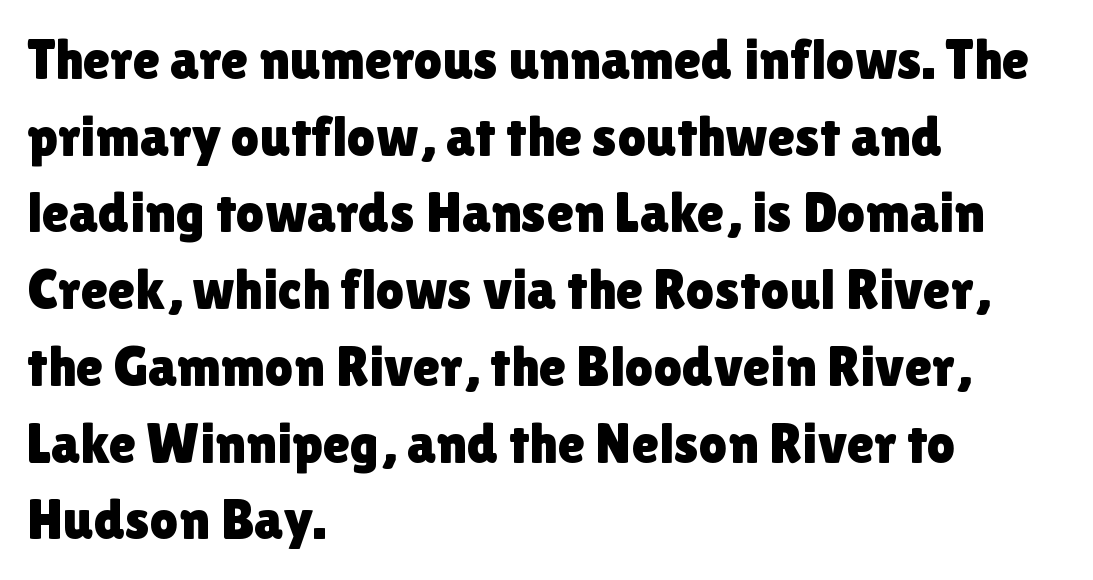
{"serif": "no", "italic": "no", "width": "normal", "stroke_contrast": "low", "x_height": "medium", "monospaced": "no", "underline": "no", "align": "left", "line_spacing": "normal", "line_spacing_ratio": 1.37, "letter_spacing": "normal", "letter_spacing_em": 0.0, "glyph_px": 56}
